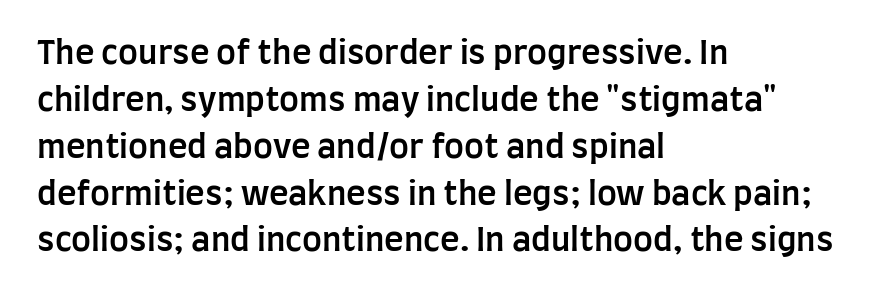
Do the letters lean? They stand straight. Glyph-to-glyph distance matches everyday printed text. Here the designer chose a conventional face with non-uniform glyph widths. Honestly, the row spacing looks completely unremarkable. Bare-footed words on every line. Every row of glyphs begins at an identical x-position on the left.
